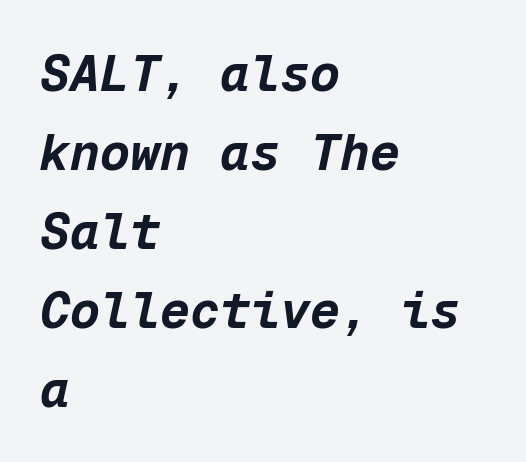
Q: Is the text bold? A: Yes.
Q: Is the text italic (slanted)? A: Yes, it leans right by about 12 degrees.
Q: Is the text underlined? A: No.
Q: How is the paragraph aligned? A: Left-aligned.
Q: Is the spacing between letters normal or unusually wide? A: Normal.
Q: Is the spacing between lines tight, normal or loose? A: Normal.
Q: Width (condensed, normal, or wide)? A: Normal.
Q: Stroke contrast? A: Low.
Q: x-height? A: Medium.
Q: Monospaced? A: Yes.
